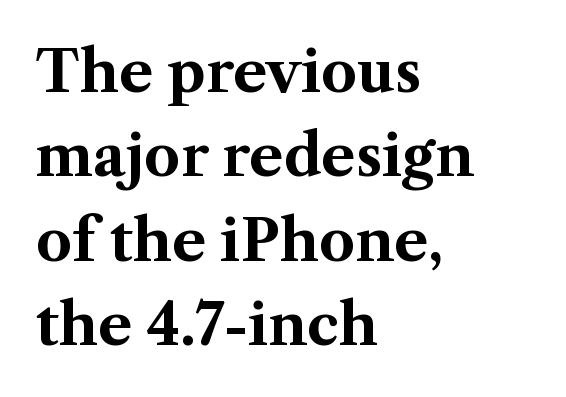
Q: Is the text bold? A: Yes.
Q: Is the text italic (slanted)? A: No, it is upright.
Q: Is the typeface a serif or a sans-serif typeface? A: Serif.
Q: Is the text underlined? A: No.
Q: How is the paragraph aligned? A: Left-aligned.
Q: Is the spacing between letters normal or unusually wide? A: Normal.
Q: Is the spacing between lines tight, normal or loose? A: Normal.
Q: Width (condensed, normal, or wide)? A: Normal.
Q: Stroke contrast? A: Medium.
Q: x-height? A: Medium.
Q: Monospaced? A: No.
